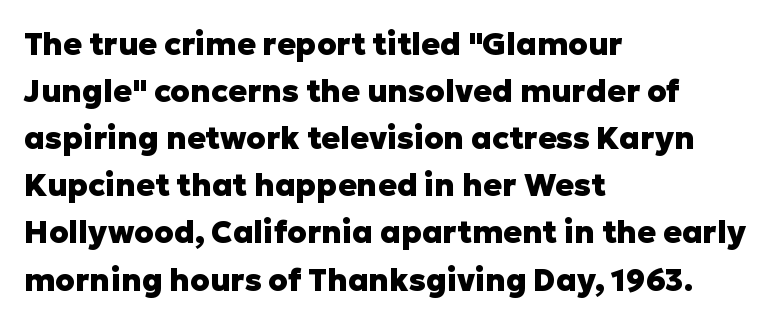
{"serif": "no", "italic": "no", "bold": "yes", "weight": "heavy", "width": "normal", "stroke_contrast": "low", "x_height": "medium", "monospaced": "no", "underline": "no", "align": "left", "line_spacing": "normal", "line_spacing_ratio": 1.52, "letter_spacing": "normal", "letter_spacing_em": 0.0, "glyph_px": 31}
